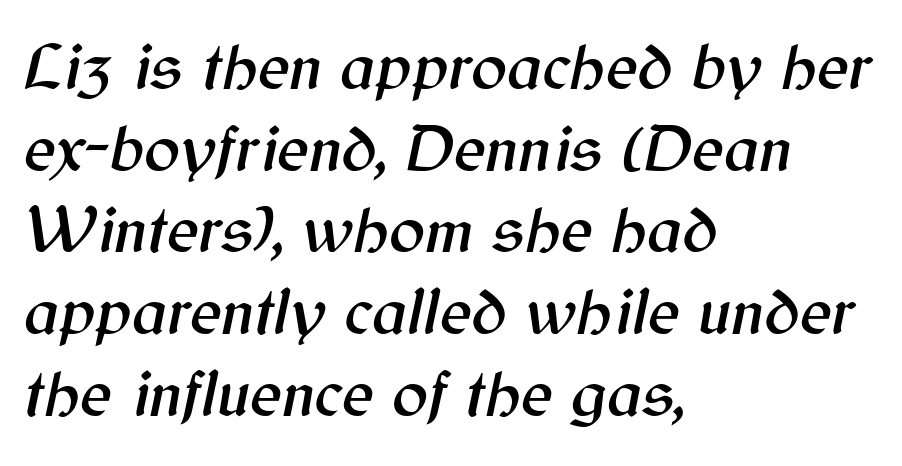
Anything drawn beneath the words? Only blank space. These lines were composed using italics. Glyph-to-glyph distance matches everyday printed text. Typeset ragged right — the left edge is the straight one.
